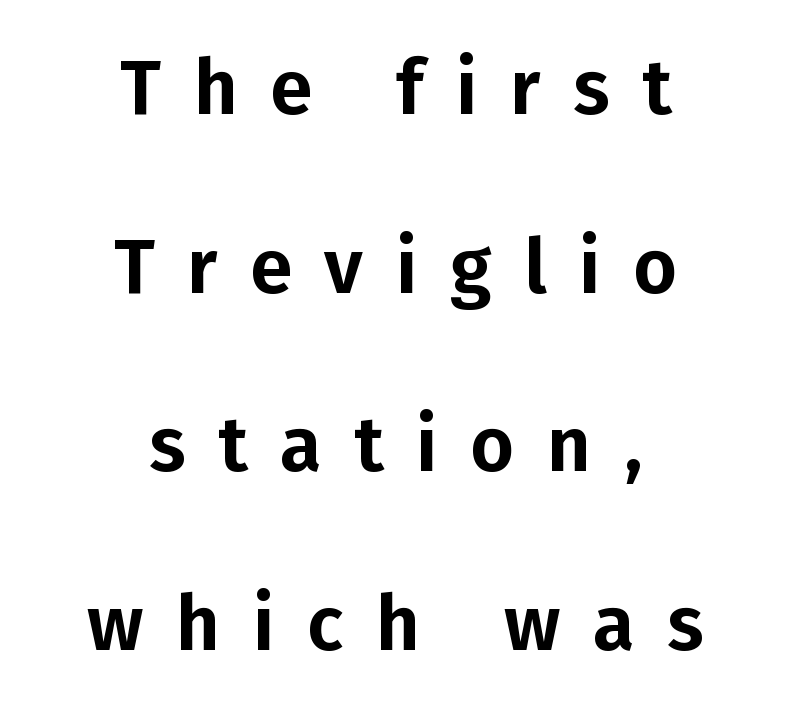
{"serif": "no", "italic": "no", "width": "normal", "stroke_contrast": "low", "x_height": "medium", "monospaced": "no", "underline": "no", "align": "center", "line_spacing": "loose", "line_spacing_ratio": 2.35, "letter_spacing": "wide", "letter_spacing_em": 0.43, "glyph_px": 76}
